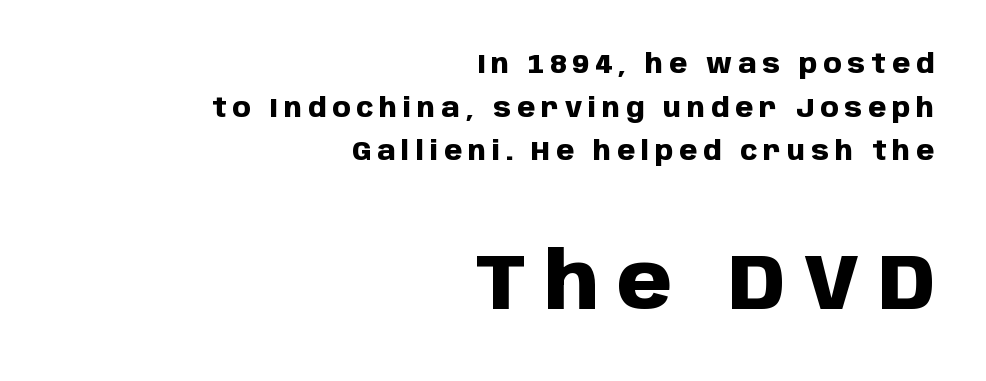
Q: Is the text bold? A: Yes.
Q: Is the text italic (slanted)? A: No, it is upright.
Q: Is the typeface a serif or a sans-serif typeface? A: Sans-serif.
Q: Is the text underlined? A: No.
Q: How is the paragraph aligned? A: Right-aligned.
Q: Is the spacing between letters normal or unusually wide? A: Unusually wide.
Q: Is the spacing between lines tight, normal or loose? A: Normal.
Q: Which block of text is set in a larger size, the first (top) or the second (bottom)? A: The second (bottom) one.
Q: Width (condensed, normal, or wide)? A: Normal.
Q: Stroke contrast? A: Low.
Q: x-height? A: Large.
Q: Monospaced? A: No.
